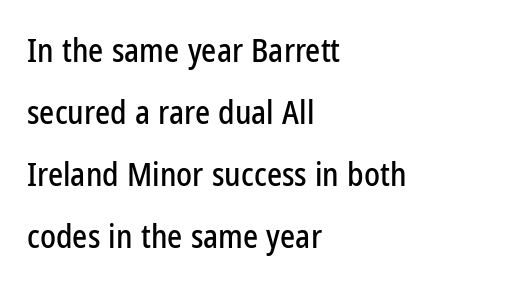
{"serif": "no", "italic": "no", "width": "condensed", "stroke_contrast": "low", "x_height": "medium", "monospaced": "no", "underline": "no", "align": "left", "line_spacing": "loose", "line_spacing_ratio": 1.94, "letter_spacing": "normal", "letter_spacing_em": 0.0, "glyph_px": 32}
